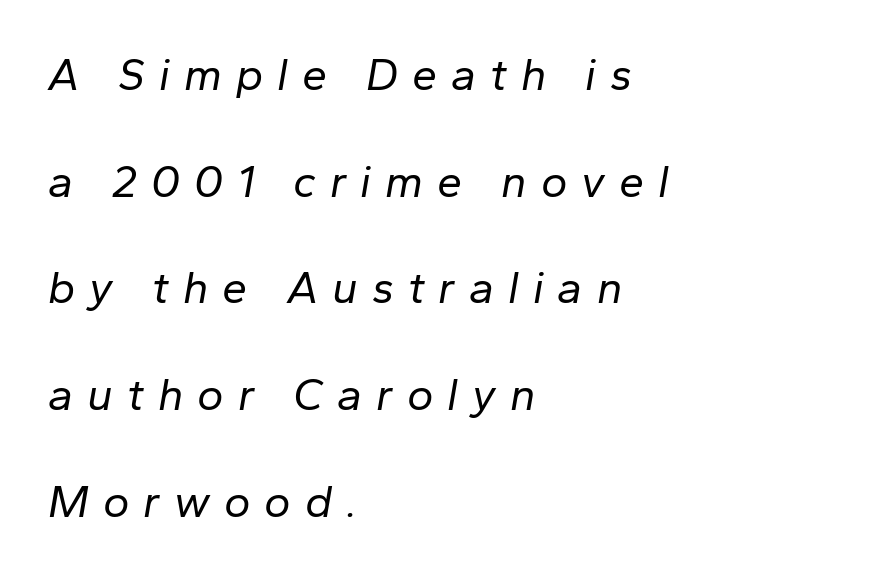
Q: Is the text bold? A: No.
Q: Is the text italic (slanted)? A: Yes, it leans right by about 10 degrees.
Q: Is the text underlined? A: No.
Q: How is the paragraph aligned? A: Left-aligned.
Q: Is the spacing between letters normal or unusually wide? A: Unusually wide.
Q: Is the spacing between lines tight, normal or loose? A: Loose.
Q: Width (condensed, normal, or wide)? A: Normal.
Q: Stroke contrast? A: Low.
Q: x-height? A: Medium.
Q: Monospaced? A: No.
